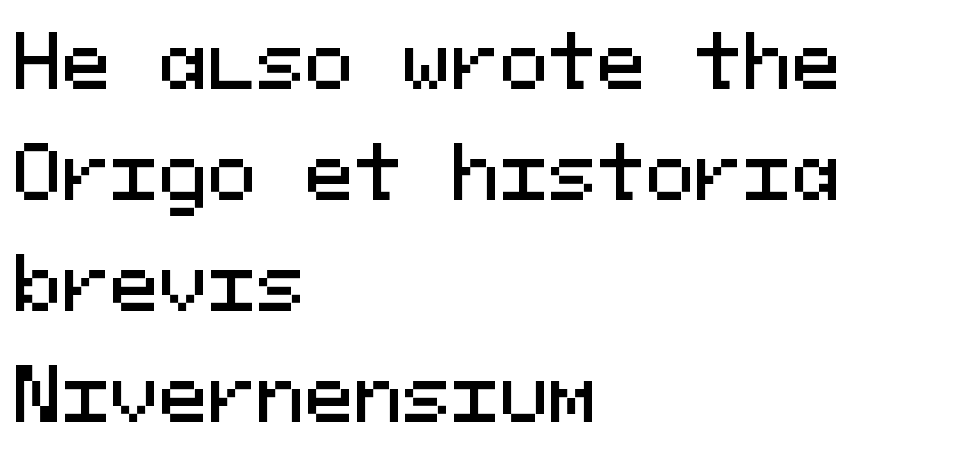
{"serif": "no", "italic": "no", "width": "normal", "stroke_contrast": "medium", "x_height": "medium", "monospaced": "yes", "underline": "no", "align": "left", "line_spacing": "normal", "line_spacing_ratio": 1.52, "letter_spacing": "normal", "letter_spacing_em": 0.0, "glyph_px": 73}
